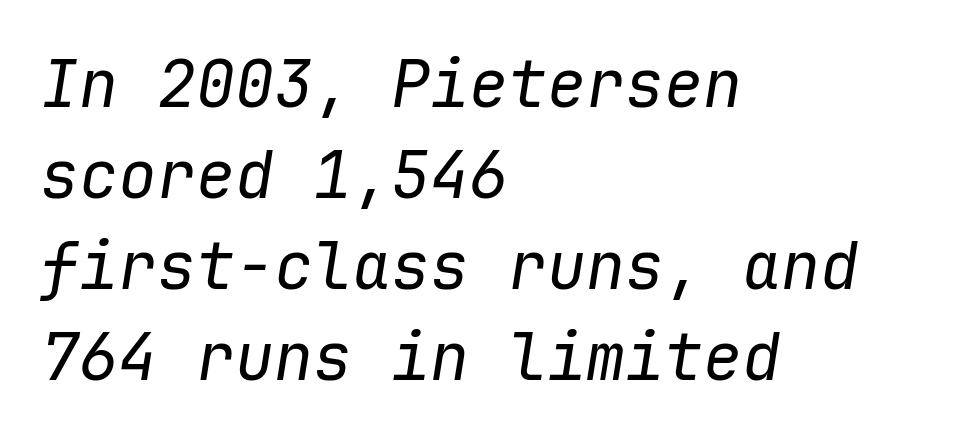
Q: Is the text bold? A: No.
Q: Is the text italic (slanted)? A: Yes, it leans right by about 9 degrees.
Q: Is the text underlined? A: No.
Q: How is the paragraph aligned? A: Left-aligned.
Q: Is the spacing between letters normal or unusually wide? A: Normal.
Q: Is the spacing between lines tight, normal or loose? A: Normal.
Q: Width (condensed, normal, or wide)? A: Normal.
Q: Stroke contrast? A: Low.
Q: x-height? A: Medium.
Q: Monospaced? A: Yes.
